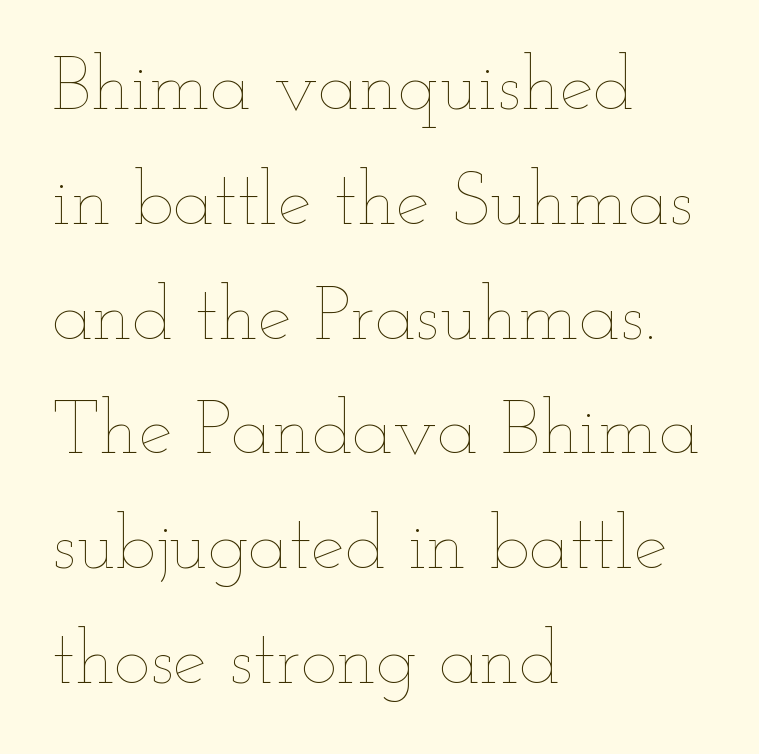
Q: Is the text bold? A: No.
Q: Is the text italic (slanted)? A: No, it is upright.
Q: Is the text underlined? A: No.
Q: How is the paragraph aligned? A: Left-aligned.
Q: Is the spacing between letters normal or unusually wide? A: Normal.
Q: Is the spacing between lines tight, normal or loose? A: Normal.
Q: Width (condensed, normal, or wide)? A: Wide.
Q: Stroke contrast? A: Low.
Q: x-height? A: Small.
Q: Monospaced? A: No.
